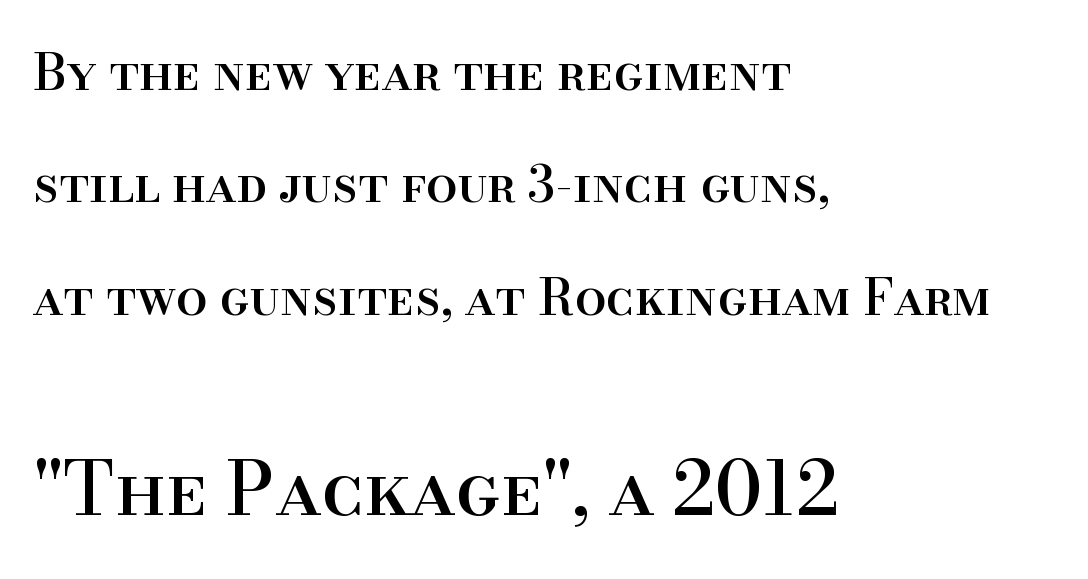
Q: Is the text italic (slanted)? A: No, it is upright.
Q: Is the typeface a serif or a sans-serif typeface? A: Serif.
Q: Is the text underlined? A: No.
Q: How is the paragraph aligned? A: Left-aligned.
Q: Is the spacing between letters normal or unusually wide? A: Normal.
Q: Is the spacing between lines tight, normal or loose? A: Loose.
Q: Which block of text is set in a larger size, the first (top) or the second (bottom)? A: The second (bottom) one.
Q: Width (condensed, normal, or wide)? A: Normal.
Q: Stroke contrast? A: High.
Q: x-height? A: Small.
Q: Monospaced? A: No.
